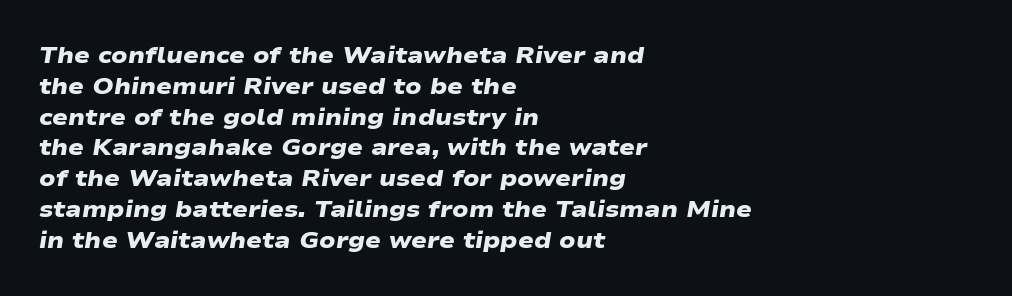
The image shows 23 px bold type; set left-aligned, normal line spacing (1.34x), normal letter spacing, not underlined.
